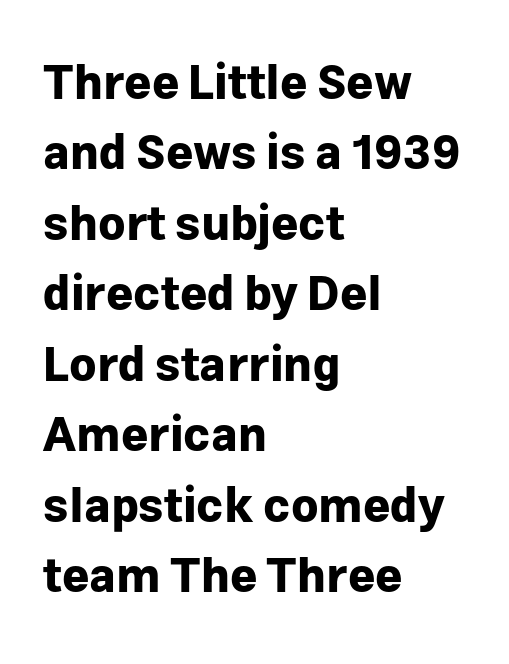
Q: Is the text bold? A: Yes.
Q: Is the text italic (slanted)? A: No, it is upright.
Q: Is the typeface a serif or a sans-serif typeface? A: Sans-serif.
Q: Is the text underlined? A: No.
Q: How is the paragraph aligned? A: Left-aligned.
Q: Is the spacing between letters normal or unusually wide? A: Normal.
Q: Is the spacing between lines tight, normal or loose? A: Normal.
Q: Width (condensed, normal, or wide)? A: Normal.
Q: Stroke contrast? A: Low.
Q: x-height? A: Medium.
Q: Monospaced? A: No.
